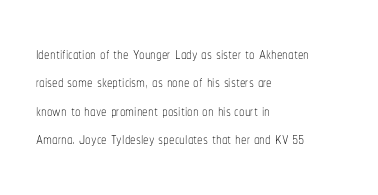
The image shows 22 px text type, upright; set left-aligned, normal line spacing (1.29x), normal letter spacing, not underlined.
